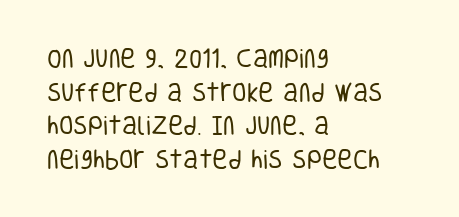
The font's upright variant was chosen for this text. Does the leading feel generous? No, just average. Letters rest on an invisible, unmarked baseline. Heft: none added — not bold. Typeset ragged right — the left edge is the straight one.
